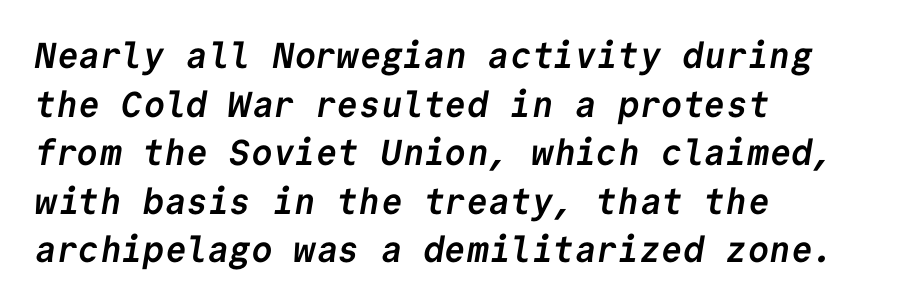
Q: Is the text bold? A: Yes.
Q: Is the typeface a serif or a sans-serif typeface? A: Sans-serif.
Q: Is the text underlined? A: No.
Q: How is the paragraph aligned? A: Left-aligned.
Q: Is the spacing between letters normal or unusually wide? A: Normal.
Q: Is the spacing between lines tight, normal or loose? A: Normal.
Q: Width (condensed, normal, or wide)? A: Normal.
Q: Stroke contrast? A: Low.
Q: x-height? A: Medium.
Q: Monospaced? A: Yes.
